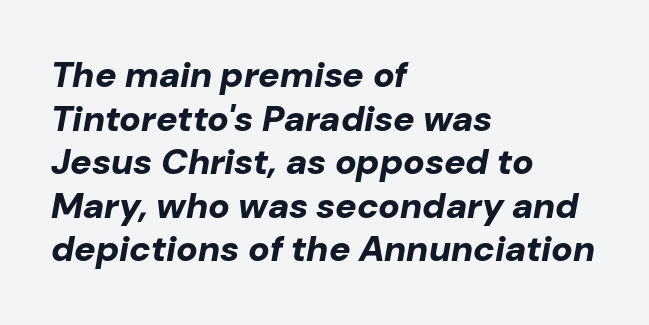
{"italic": "yes", "lean": "right", "slant_degrees": 10, "bold": "yes", "weight": "bold", "width": "normal", "stroke_contrast": "low", "x_height": "medium", "monospaced": "no", "underline": "no", "align": "left", "line_spacing_ratio": 1.21, "letter_spacing": "normal", "letter_spacing_em": 0.0, "glyph_px": 36}
